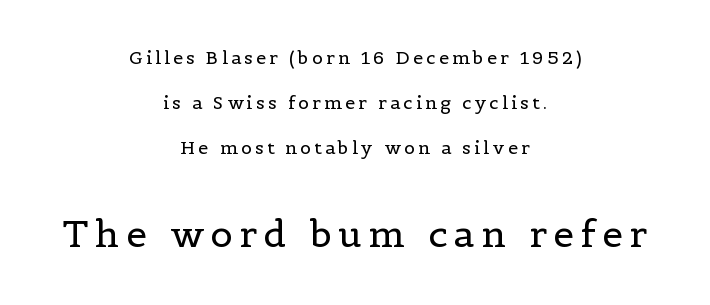
Has an underline been added? It has not. The later block is typeset at a bigger size than the earlier block. The lettering stays uniformly vertical, giving the passage a roman look. The typesetting does not lean heavy: it is not bold. Teacher's note: observe the equal gaps on both sides — that is centered alignment. Here the designer chose a conventional face with non-uniform glyph widths.
